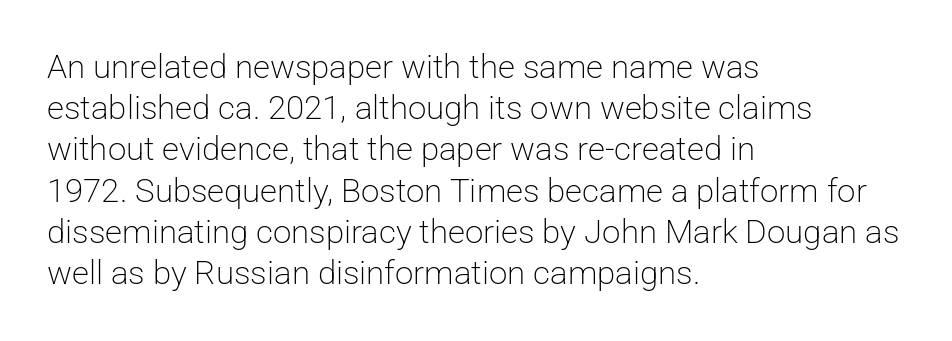
{"serif": "no", "italic": "no", "bold": "no", "weight": "light", "width": "normal", "stroke_contrast": "low", "x_height": "medium", "monospaced": "no", "underline": "no", "align": "left", "line_spacing": "normal", "line_spacing_ratio": 1.25, "letter_spacing": "normal", "letter_spacing_em": 0.0, "glyph_px": 33}
